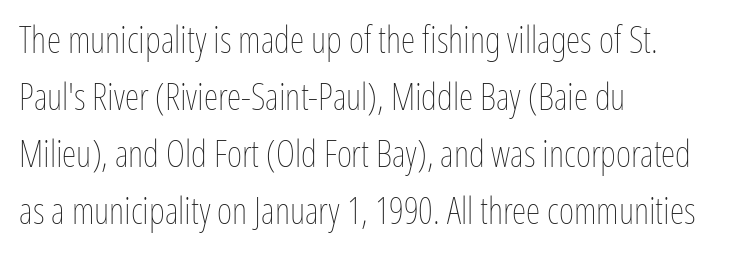
The font sits on the lighter half of the weight spectrum, regular included. Every stem runs plumb, perpendicular to the baseline. Any mark beneath the type? The region is blank. The ragged edge is on the right, which tells us the setting is flush left. Varying glyph widths throughout — classic text-font behaviour.
